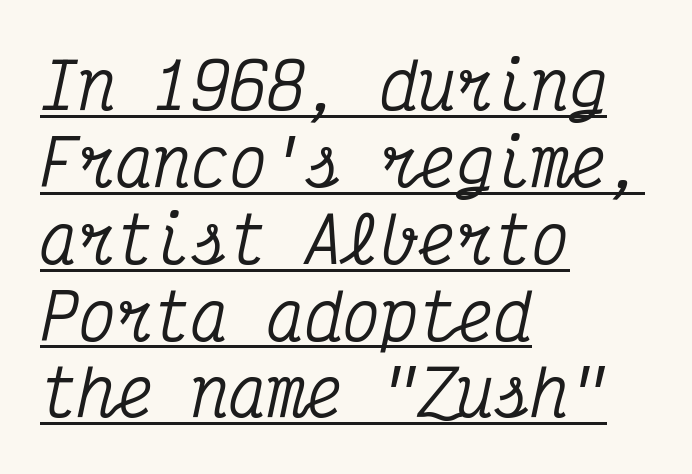
{"serif": "yes", "italic": "yes", "lean": "right", "slant_degrees": 12, "width": "condensed", "stroke_contrast": "medium", "x_height": "medium", "monospaced": "yes", "underline": "yes", "align": "left", "line_spacing_ratio": 1.22, "letter_spacing": "normal", "letter_spacing_em": 0.0, "glyph_px": 63}
